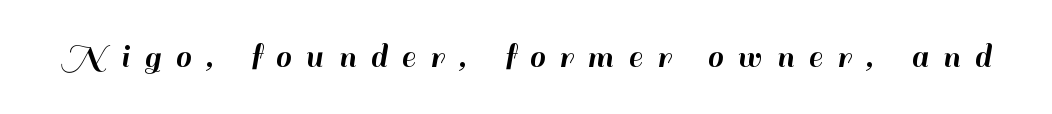
The image shows 35 px sans-serif type; set unusually wide letter spacing (+0.42 em), not underlined; high stroke contrast and a small x-height.
